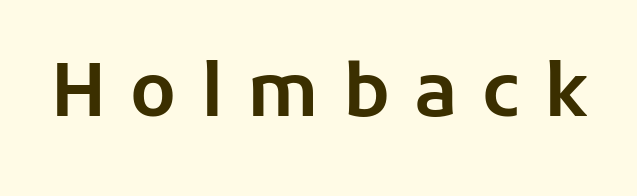
The passage shown is typed in a proportional face where columns would drift. The letters are spread apart with noticeably loose tracking. Quick note: underline off. Every stem runs plumb, perpendicular to the baseline. A sans-serif font was chosen for this passage.
